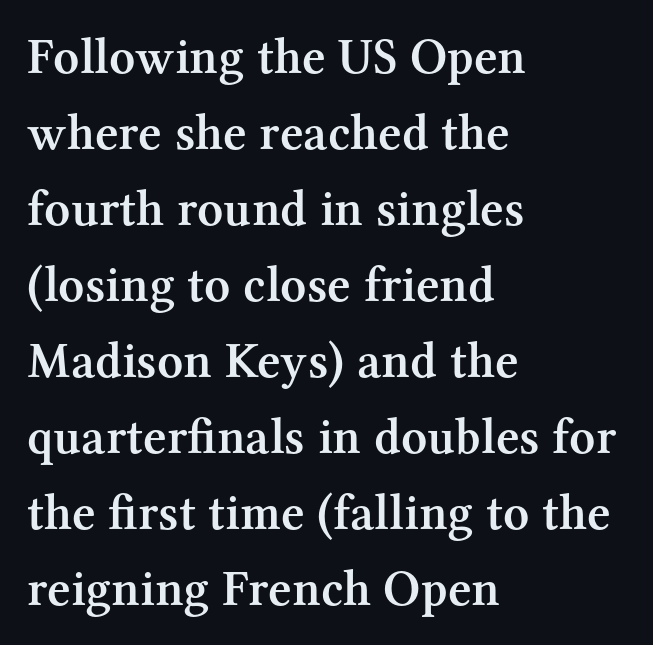
The image shows 51 px semibold serif type, upright; set left-aligned, normal line spacing (1.49x), normal letter spacing, not underlined; medium stroke contrast and a medium x-height.
